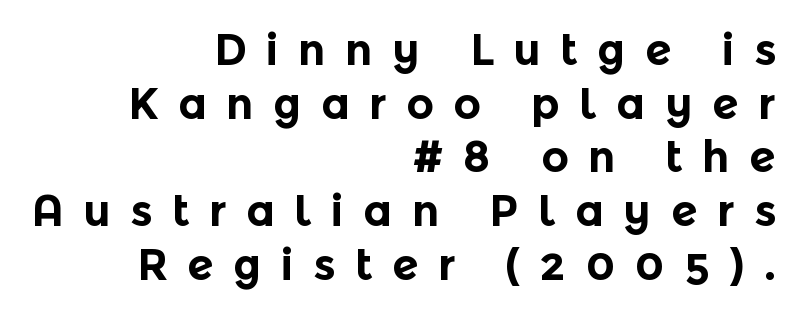
The image shows 43 px bold sans-serif type, upright; set right-aligned, normal line spacing (1.25x), unusually wide letter spacing (+0.45 em), not underlined; a medium x-height.
